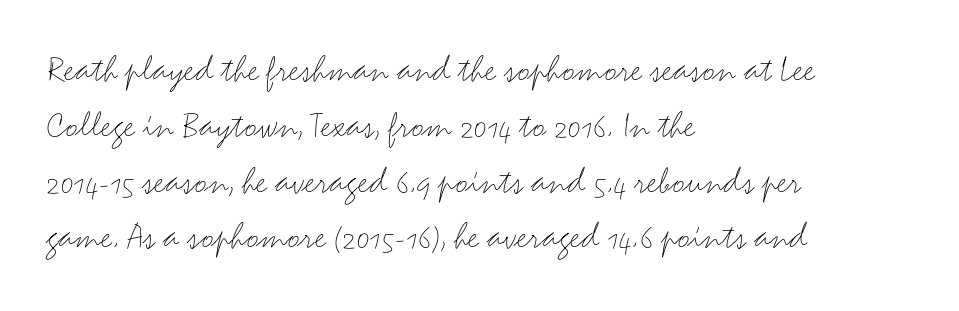
Q: Is the text bold? A: No.
Q: Is the text italic (slanted)? A: Yes.
Q: Is the typeface a serif or a sans-serif typeface? A: Sans-serif.
Q: Is the text underlined? A: No.
Q: How is the paragraph aligned? A: Left-aligned.
Q: Is the spacing between letters normal or unusually wide? A: Normal.
Q: Is the spacing between lines tight, normal or loose? A: Normal.
Q: Width (condensed, normal, or wide)? A: Wide.
Q: Stroke contrast? A: Medium.
Q: x-height? A: Small.
Q: Monospaced? A: No.
